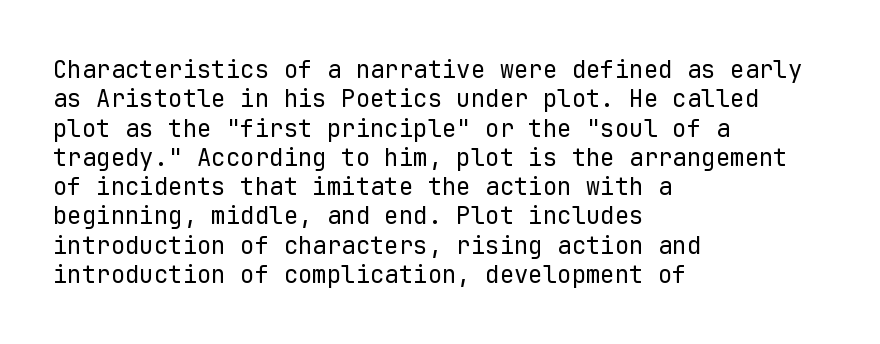
The image shows 24 px text type, upright; set left-aligned, line spacing 1.22x, normal letter spacing, not underlined.
